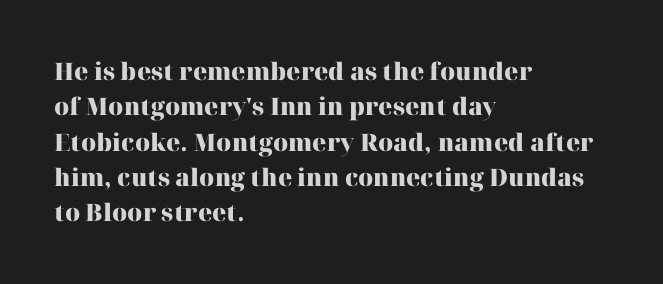
The image shows 24 px bold type, upright; set left-aligned, normal line spacing (1.47x), normal letter spacing, not underlined.
